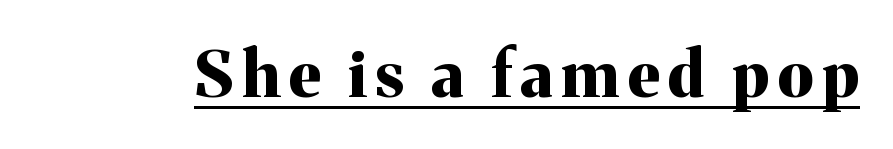
Q: Is the text bold? A: Yes.
Q: Is the text italic (slanted)? A: No, it is upright.
Q: Is the typeface a serif or a sans-serif typeface? A: Serif.
Q: Is the text underlined? A: Yes.
Q: Width (condensed, normal, or wide)? A: Normal.
Q: Stroke contrast? A: Medium.
Q: x-height? A: Medium.
Q: Monospaced? A: No.
